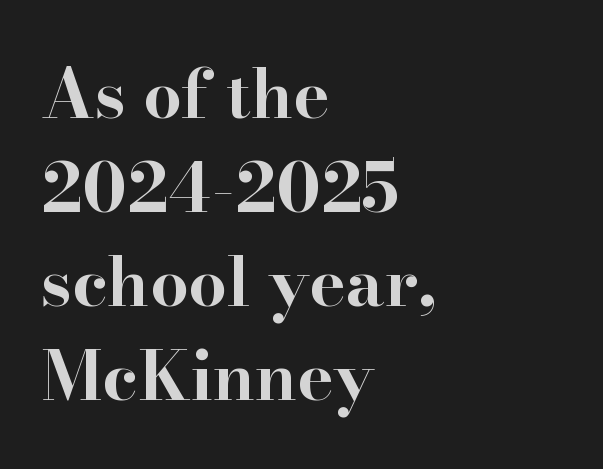
Q: Is the text bold? A: Yes.
Q: Is the text italic (slanted)? A: No, it is upright.
Q: Is the typeface a serif or a sans-serif typeface? A: Serif.
Q: Is the text underlined? A: No.
Q: How is the paragraph aligned? A: Left-aligned.
Q: Is the spacing between letters normal or unusually wide? A: Normal.
Q: Is the spacing between lines tight, normal or loose? A: Normal.
Q: Width (condensed, normal, or wide)? A: Wide.
Q: Stroke contrast? A: High.
Q: x-height? A: Small.
Q: Monospaced? A: No.
